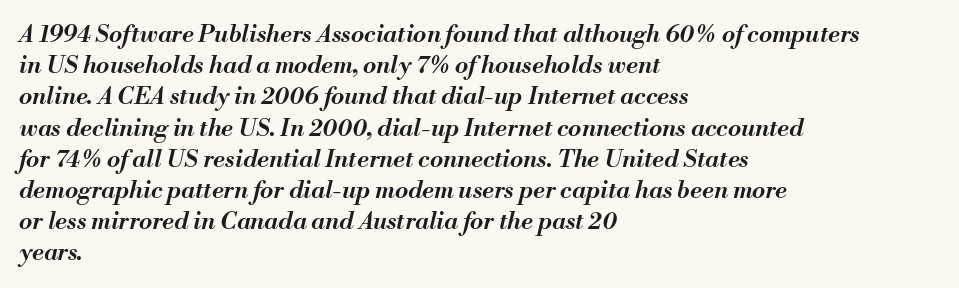
The image shows 24 px text type, italic (leaning right); set left-aligned, normal line spacing (1.3x), normal letter spacing, not underlined.
